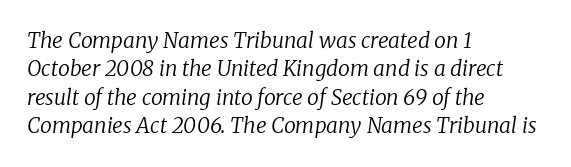
Q: Is the text bold? A: No.
Q: Is the text italic (slanted)? A: Yes, it leans right by about 8 degrees.
Q: Is the text underlined? A: No.
Q: How is the paragraph aligned? A: Left-aligned.
Q: Is the spacing between letters normal or unusually wide? A: Normal.
Q: Is the spacing between lines tight, normal or loose? A: Normal.
